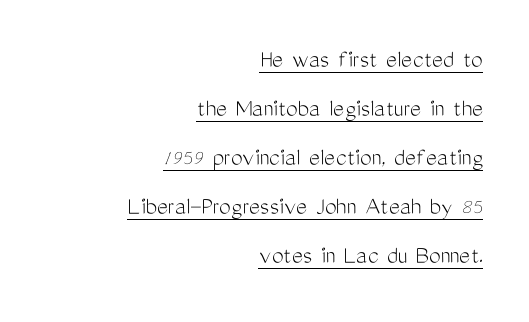
{"italic": "no", "bold": "no", "underline": "yes", "align": "right", "line_spacing_ratio": 1.88, "letter_spacing": "normal", "letter_spacing_em": 0.0, "glyph_px": 26}
